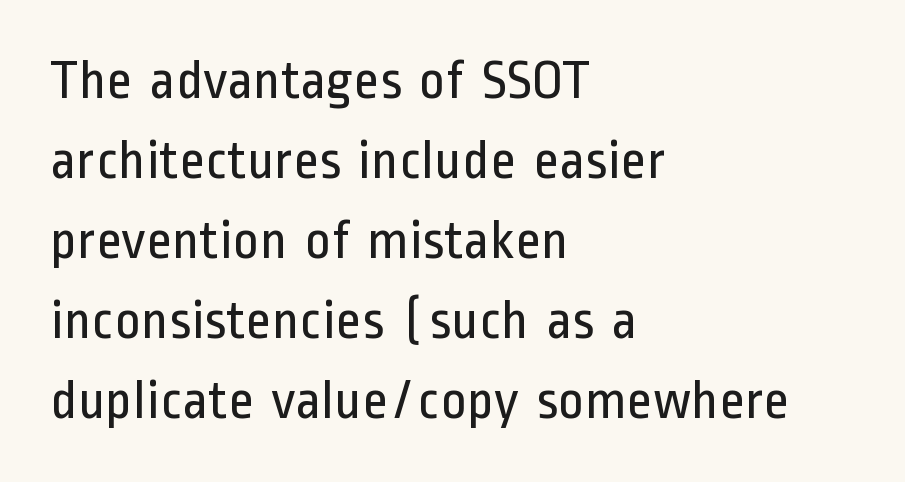
The image shows 56 px regular-weight, condensed sans-serif type, upright; set left-aligned, normal line spacing (1.43x), normal letter spacing, not underlined; low stroke contrast and a medium x-height.
